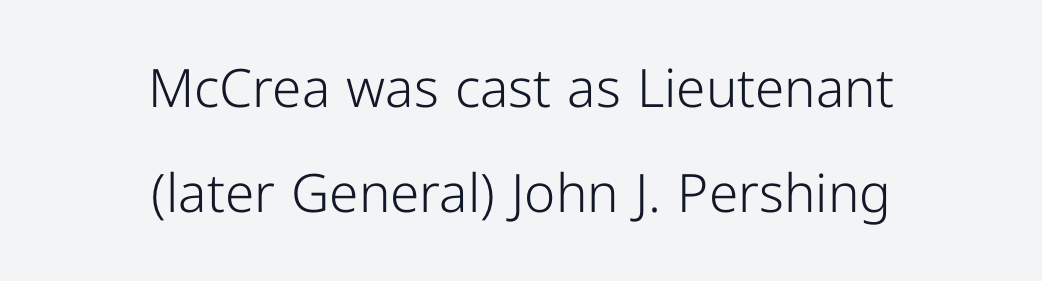
The image shows 53 px light sans-serif type, upright; set centered, loose line spacing (1.99x), normal letter spacing, not underlined; low stroke contrast and a medium x-height.
